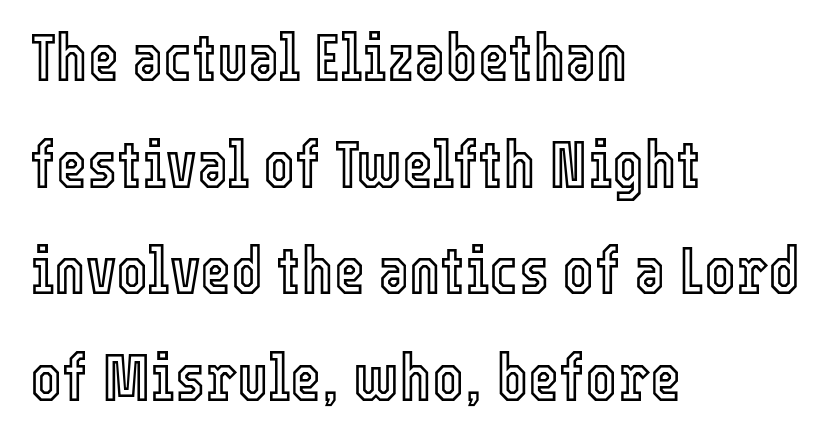
{"italic": "no", "width": "condensed", "x_height": "medium", "monospaced": "no", "underline": "no", "align": "left", "line_spacing": "normal", "line_spacing_ratio": 1.59, "letter_spacing": "normal", "letter_spacing_em": 0.0, "glyph_px": 67}
